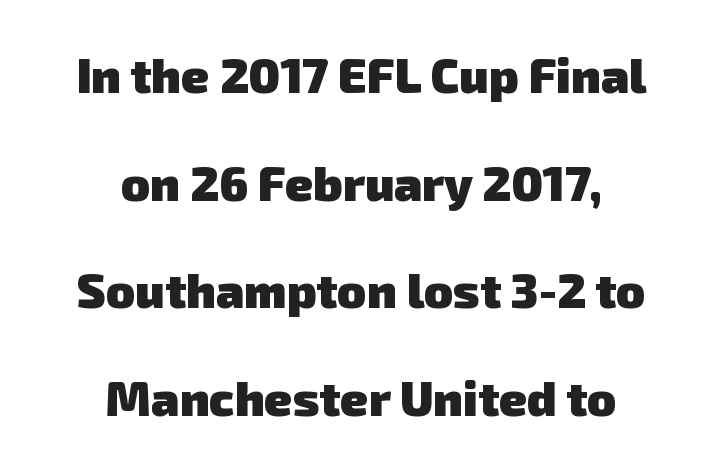
{"serif": "no", "bold": "yes", "weight": "heavy", "width": "normal", "stroke_contrast": "low", "x_height": "medium", "monospaced": "no", "underline": "no", "align": "center", "line_spacing": "loose", "line_spacing_ratio": 2.24, "letter_spacing": "normal", "letter_spacing_em": 0.0, "glyph_px": 48}
